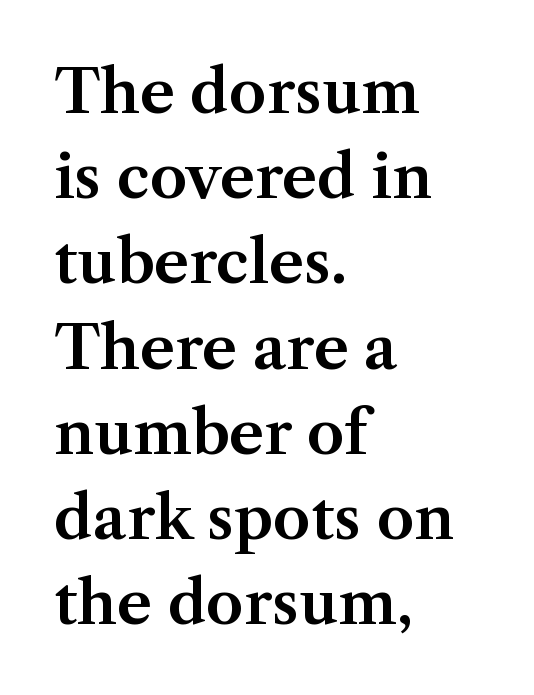
{"serif": "yes", "italic": "no", "width": "normal", "stroke_contrast": "medium", "x_height": "medium", "monospaced": "no", "underline": "no", "align": "left", "line_spacing": "normal", "line_spacing_ratio": 1.42, "letter_spacing": "normal", "letter_spacing_em": 0.0, "glyph_px": 60}
